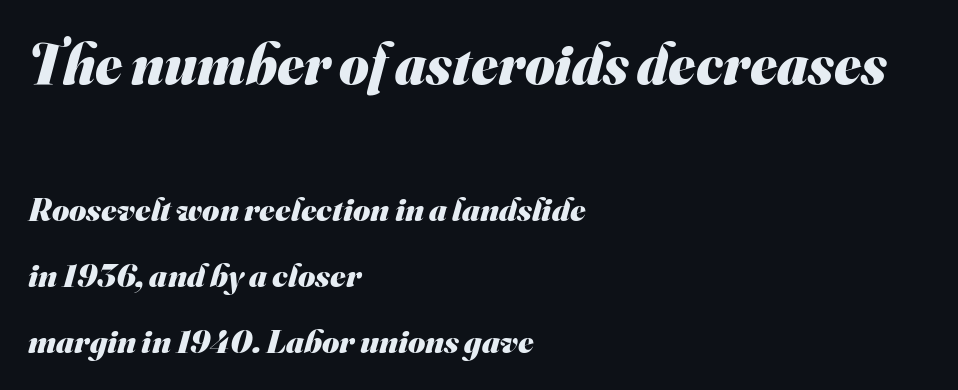
The image shows 57 px heavy sans-serif type; set left-aligned, loose line spacing (2.0x), normal letter spacing, not underlined; the first (top) block is 1.73x larger; medium stroke contrast and a small x-height.
